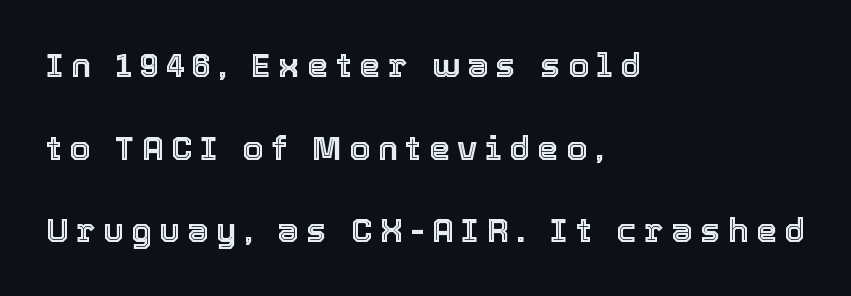
The face used here is proportionally spaced, like ordinary book or web type. Substantial extra tracking has been applied to these lines. The typesetter chose a ragged-right arrangement here. Quick note: interline space is abundant.
